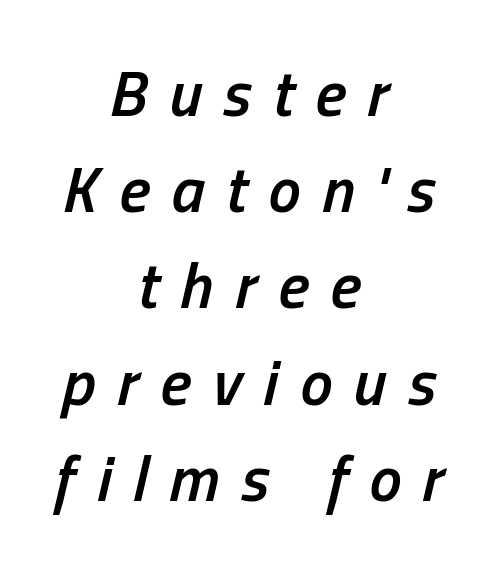
Q: Is the text bold? A: Semi-bold.
Q: Is the text italic (slanted)? A: Yes, it leans right by about 13 degrees.
Q: Is the text underlined? A: No.
Q: How is the paragraph aligned? A: Centered.
Q: Is the spacing between letters normal or unusually wide? A: Unusually wide.
Q: Is the spacing between lines tight, normal or loose? A: Normal.
Q: Width (condensed, normal, or wide)? A: Condensed.
Q: Stroke contrast? A: Low.
Q: x-height? A: Medium.
Q: Monospaced? A: No.
